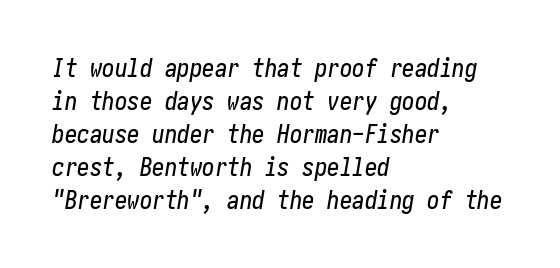
Q: Is the text italic (slanted)? A: Yes, it leans right by about 10 degrees.
Q: Is the text underlined? A: No.
Q: How is the paragraph aligned? A: Left-aligned.
Q: Is the spacing between letters normal or unusually wide? A: Normal.
Q: Is the spacing between lines tight, normal or loose? A: Normal.
